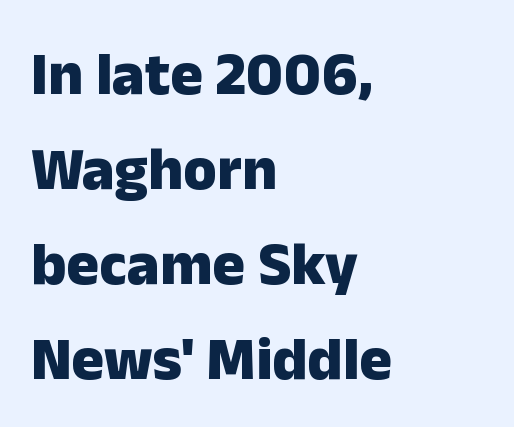
The image shows 61 px heavy sans-serif type, upright; set left-aligned, normal line spacing (1.56x), normal letter spacing, not underlined; low stroke contrast and a medium x-height.
